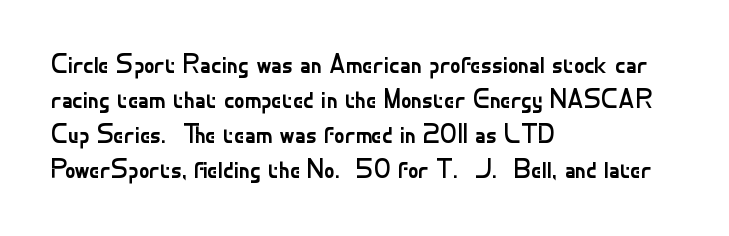
The image shows 26 px text type, upright; set left-aligned, normal line spacing (1.34x), normal letter spacing, not underlined.
